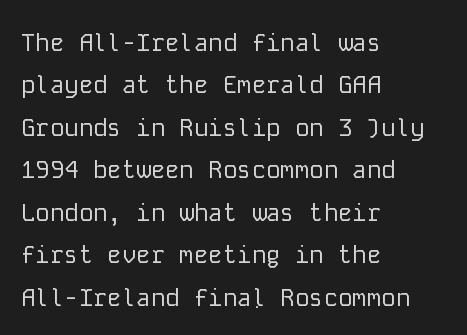
The image shows 24 px text type, upright; set left-aligned, line spacing 1.77x, normal letter spacing, not underlined.
